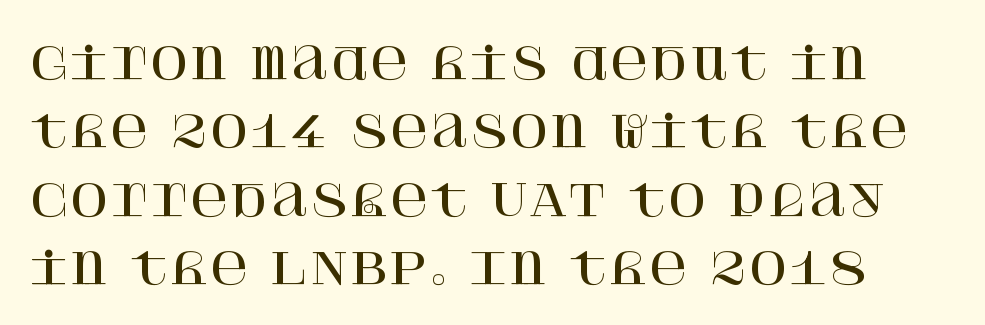
The image shows 43 px serif type, upright; set normal line spacing (1.59x), normal letter spacing, not underlined; high stroke contrast and a large x-height.
